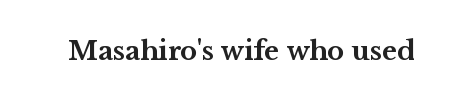
Q: Is the text bold? A: Yes.
Q: Is the text italic (slanted)? A: No, it is upright.
Q: Is the text underlined? A: No.
Q: Is the spacing between letters normal or unusually wide? A: Normal.
